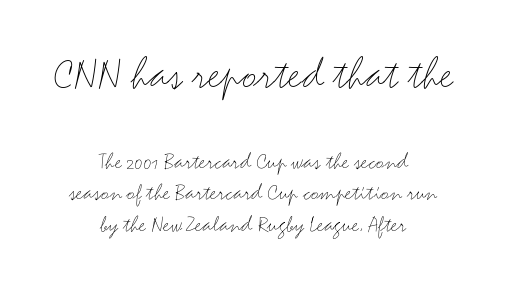
Q: Is the text bold? A: No.
Q: Is the text italic (slanted)? A: Yes.
Q: Is the typeface a serif or a sans-serif typeface? A: Sans-serif.
Q: Is the text underlined? A: No.
Q: How is the paragraph aligned? A: Centered.
Q: Is the spacing between letters normal or unusually wide? A: Normal.
Q: Is the spacing between lines tight, normal or loose? A: Normal.
Q: Which block of text is set in a larger size, the first (top) or the second (bottom)? A: The first (top) one.
Q: Width (condensed, normal, or wide)? A: Wide.
Q: Stroke contrast? A: Medium.
Q: x-height? A: Small.
Q: Monospaced? A: No.
